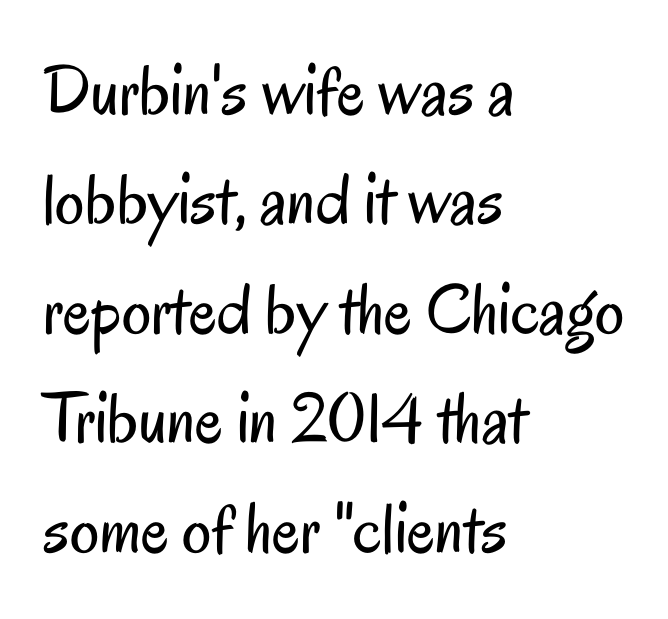
The image shows 73 px regular-weight, condensed sans-serif type, upright; set left-aligned, normal line spacing (1.5x), normal letter spacing, not underlined; low stroke contrast and a small x-height.
